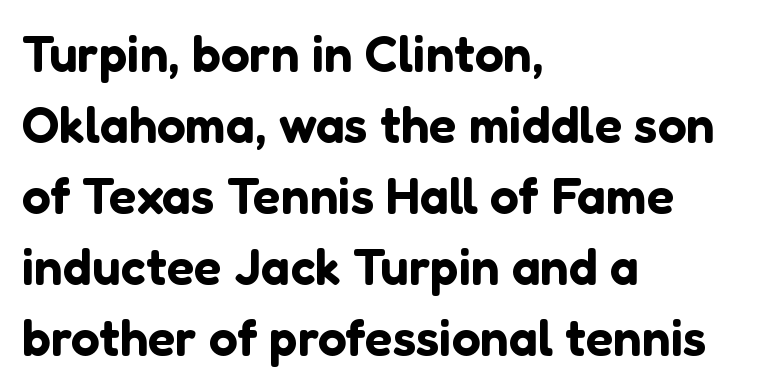
{"serif": "no", "italic": "no", "width": "normal", "stroke_contrast": "low", "x_height": "medium", "monospaced": "no", "underline": "no", "align": "left", "line_spacing": "normal", "line_spacing_ratio": 1.39, "letter_spacing": "normal", "letter_spacing_em": 0.0, "glyph_px": 51}
